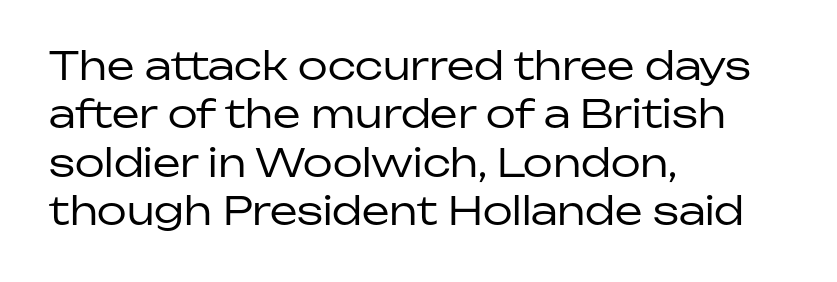
The image shows 39 px regular-weight sans-serif type, upright; set left-aligned, line spacing 1.24x, normal letter spacing, not underlined; low stroke contrast and a medium x-height.
